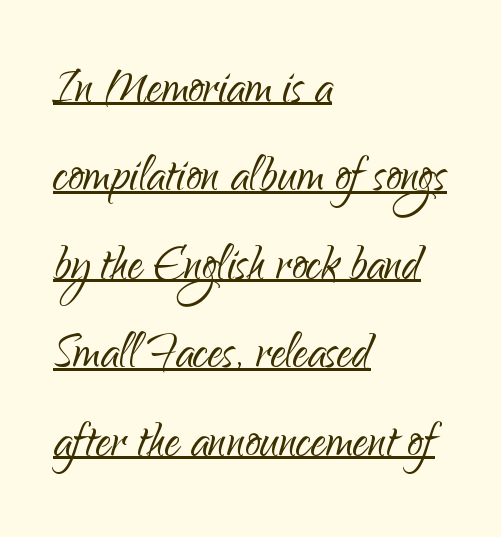
The designer went with a sans here, leaving each stem footless. Stems and bowls with no extra thickness — not bold. Do the characters align in a grid? No, the font is proportional. The vertical gap from one line to the next is medium.
